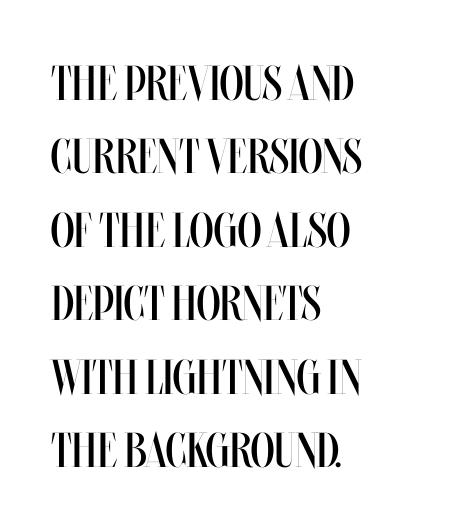
The image shows 49 px regular-weight, condensed type, upright; set left-aligned, normal line spacing (1.5x), normal letter spacing, not underlined; medium stroke contrast and a large x-height.
